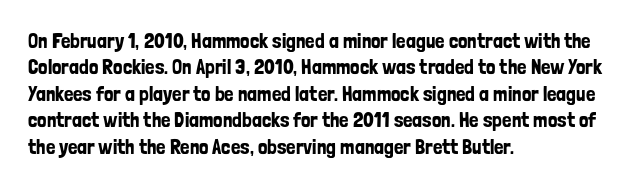
{"italic": "no", "underline": "no", "align": "left", "line_spacing": "normal", "line_spacing_ratio": 1.26, "letter_spacing": "normal", "letter_spacing_em": 0.0, "glyph_px": 21}
